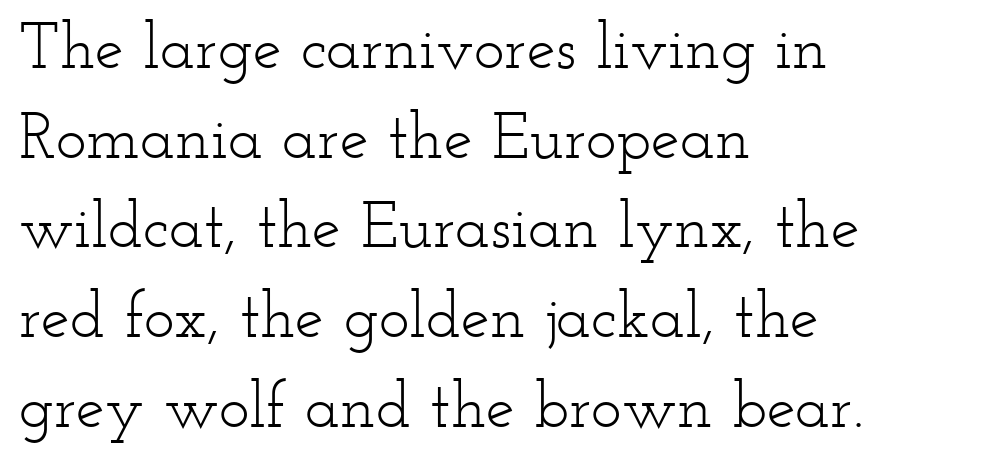
{"serif": "yes", "italic": "no", "bold": "no", "weight": "light", "width": "wide", "stroke_contrast": "low", "x_height": "small", "monospaced": "no", "underline": "no", "align": "left", "line_spacing": "normal", "line_spacing_ratio": 1.38, "letter_spacing": "normal", "letter_spacing_em": 0.0, "glyph_px": 65}
